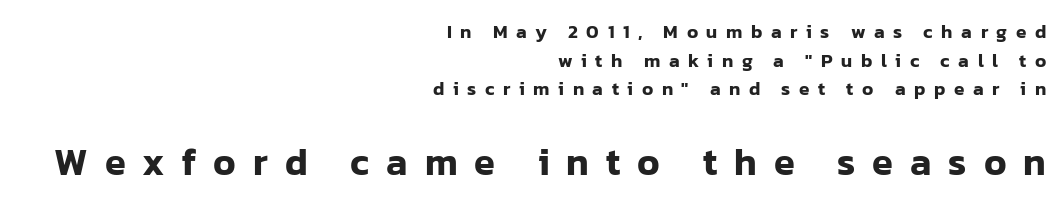
The second block has been scaled up relative to the first. The type is letterspaced generously, with wide tracking. Note the varied advance widths — an 'i' is clearly narrower than an 'm'. Regular leading. The compositor pushed each line to the right boundary. No italicization has been applied; the sample stays upright.
